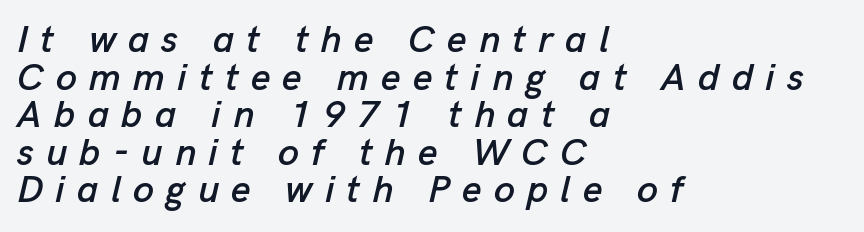
Spacing verdict: proportional, widths tailored to each character. If you measured baseline to baseline, you'd find a short distance. Notice how the stems are inclined rather than vertical — that's the hallmark of italics. The zone under the glyphs is completely vacant. Letter spacing: wide. These lines are set flush left with a ragged right edge.
